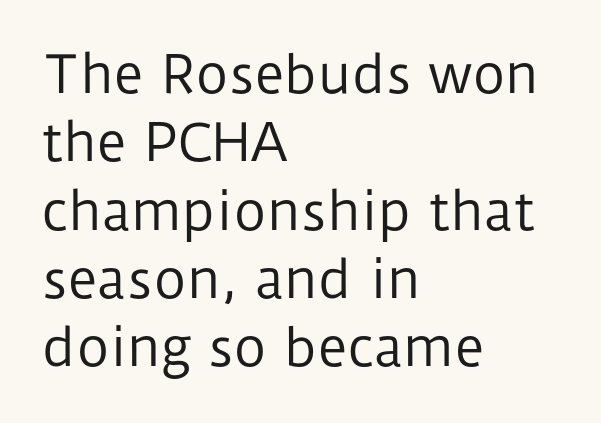
Q: Is the text bold? A: No.
Q: Is the text italic (slanted)? A: No, it is upright.
Q: Is the typeface a serif or a sans-serif typeface? A: Sans-serif.
Q: Is the text underlined? A: No.
Q: How is the paragraph aligned? A: Left-aligned.
Q: Is the spacing between letters normal or unusually wide? A: Normal.
Q: Is the spacing between lines tight, normal or loose? A: Normal.
Q: Width (condensed, normal, or wide)? A: Normal.
Q: Stroke contrast? A: Low.
Q: x-height? A: Medium.
Q: Monospaced? A: No.
